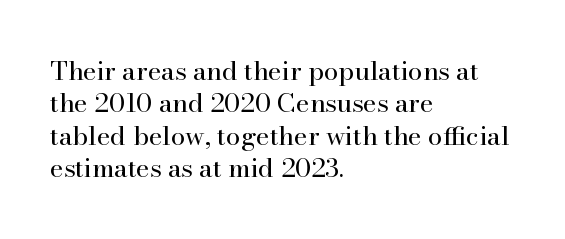
The image shows 26 px text type, upright; set left-aligned, normal line spacing (1.25x), normal letter spacing, not underlined.
